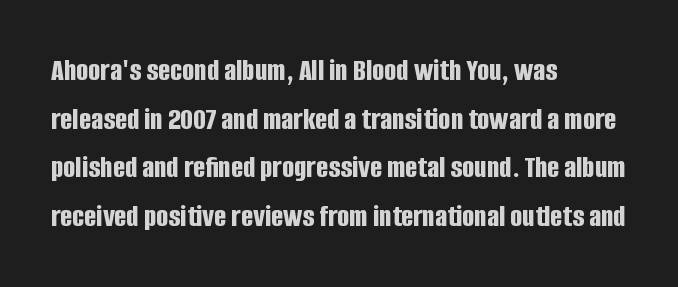
Q: Is the text bold? A: Yes.
Q: Is the text italic (slanted)? A: No, it is upright.
Q: Is the typeface a serif or a sans-serif typeface? A: Sans-serif.
Q: Is the text underlined? A: No.
Q: How is the paragraph aligned? A: Left-aligned.
Q: Is the spacing between letters normal or unusually wide? A: Normal.
Q: Is the spacing between lines tight, normal or loose? A: Normal.
Q: Width (condensed, normal, or wide)? A: Condensed.
Q: Stroke contrast? A: Low.
Q: x-height? A: Large.
Q: Monospaced? A: No.
